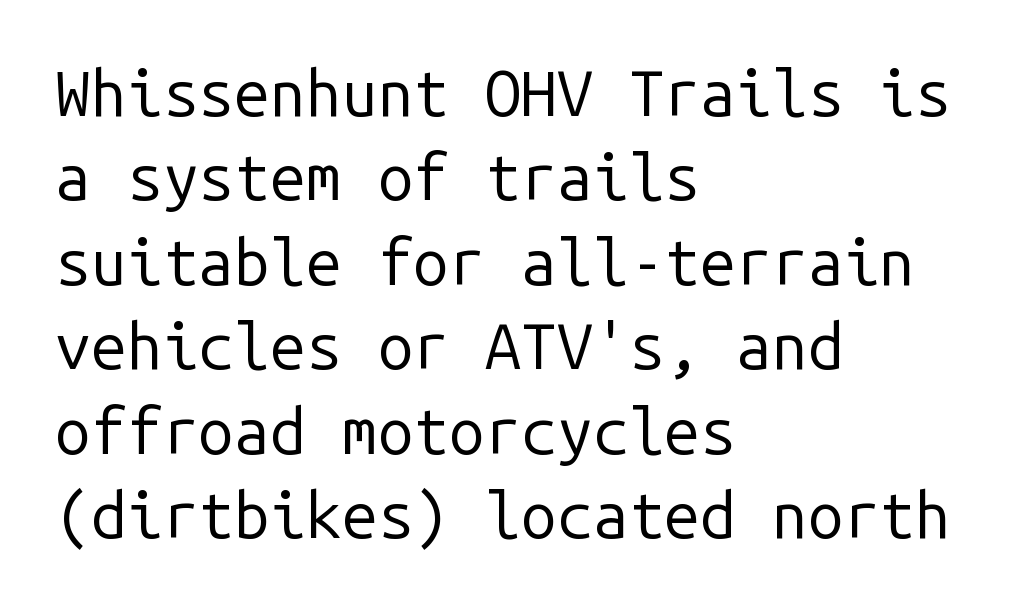
Q: Is the text bold? A: No.
Q: Is the text italic (slanted)? A: No, it is upright.
Q: Is the typeface a serif or a sans-serif typeface? A: Sans-serif.
Q: Is the text underlined? A: No.
Q: How is the paragraph aligned? A: Left-aligned.
Q: Is the spacing between letters normal or unusually wide? A: Normal.
Q: Is the spacing between lines tight, normal or loose? A: Normal.
Q: Width (condensed, normal, or wide)? A: Normal.
Q: Stroke contrast? A: Low.
Q: x-height? A: Medium.
Q: Monospaced? A: Yes.
